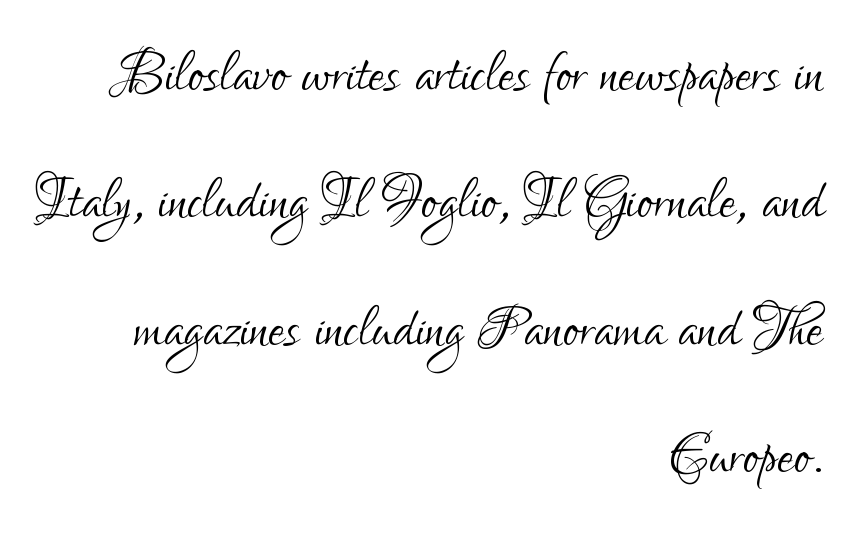
The image shows 75 px light, condensed sans-serif type; set right-aligned, normal line spacing (1.7x), normal letter spacing, not underlined; low stroke contrast and a small x-height.
